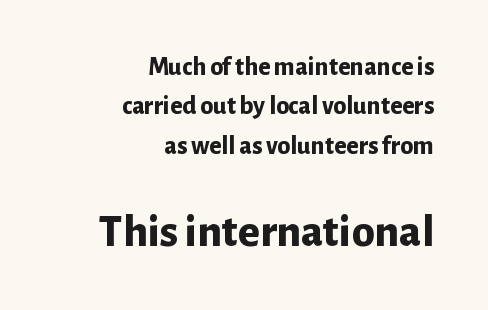
{"serif": "no", "italic": "no", "bold": "yes", "weight": "bold", "width": "normal", "stroke_contrast": "low", "x_height": "medium", "monospaced": "no", "underline": "no", "align": "right", "line_spacing": "normal", "line_spacing_ratio": 1.51, "letter_spacing": "normal", "letter_spacing_em": 0.0, "larger_block": "second", "size_ratio": 1.77, "glyph_px": 46}
